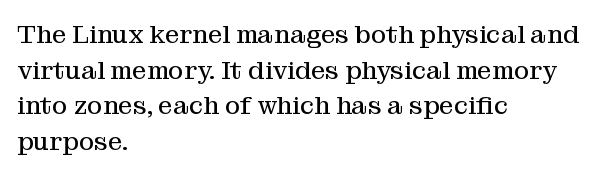
The image shows 26 px text type, upright; set left-aligned, normal line spacing (1.37x), normal letter spacing, not underlined.
